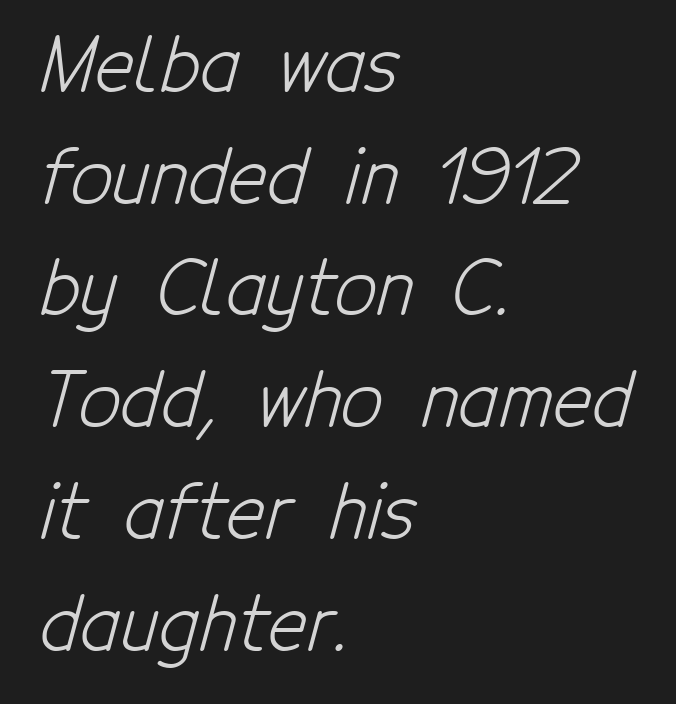
The face looks like a standard text weight, possibly lighter. The setting favours the left margin, as ordinary paragraphs usually do. Check where the strokes stop: nothing finishes them off — pure sans. Spacing between characters is what you'd get straight out of the box. Vertically, the passage feels balanced, rows spaced as you'd expect.
